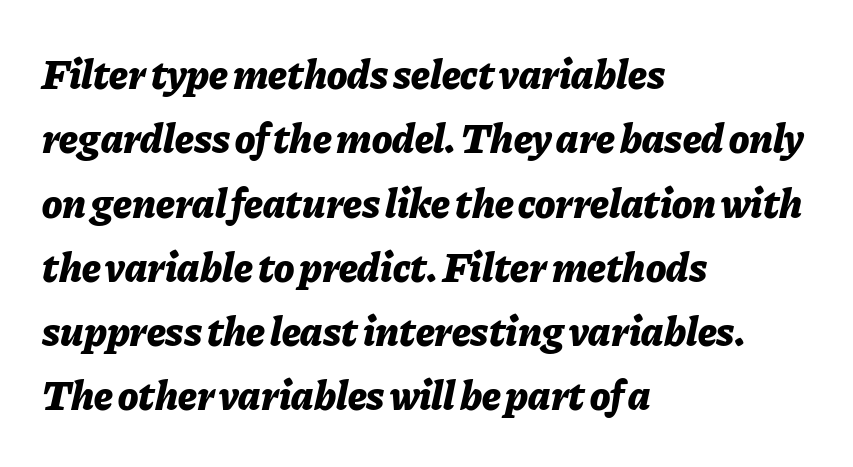
Does extra space separate the letters? No, they use regular spacing. The passage shown is typed in a proportional face where columns would drift. These lines were composed using italics. Alignment: flush left. A dark, heavy texture on the line: the type is bold. Anything drawn beneath the words? Only blank space.
